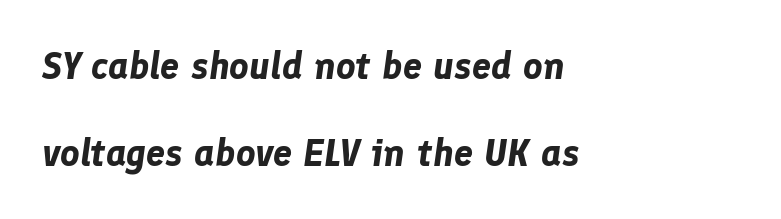
Q: Is the text bold? A: Yes.
Q: Is the text italic (slanted)? A: Yes, it leans right by about 8 degrees.
Q: Is the text underlined? A: No.
Q: How is the paragraph aligned? A: Left-aligned.
Q: Is the spacing between letters normal or unusually wide? A: Normal.
Q: Is the spacing between lines tight, normal or loose? A: Loose.
Q: Width (condensed, normal, or wide)? A: Normal.
Q: Stroke contrast? A: Low.
Q: x-height? A: Medium.
Q: Monospaced? A: No.
